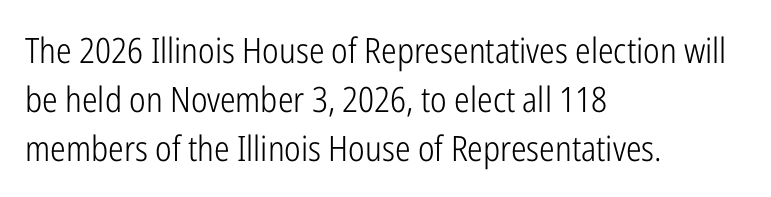
This sample is left-justified, so line endings fall wherever the words run out. A typesetter would call this leading conventional body-copy spacing. The font sits on the lighter half of the weight spectrum, regular included. Underlining? Definitely not there. Letterform terminals end flat and unadorned throughout the passage. Is this a fixed-width face? No — the glyphs have proportional, varying widths.
